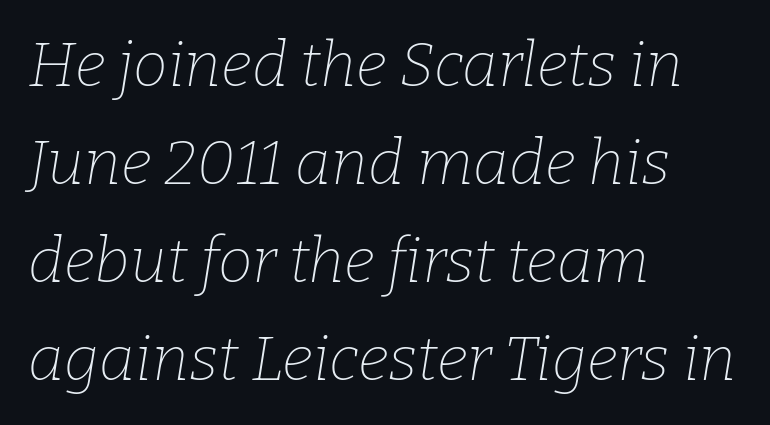
The image shows 62 px thin serif type, italic (leaning right); set left-aligned, normal line spacing (1.58x), normal letter spacing, not underlined; low stroke contrast and a medium x-height.
